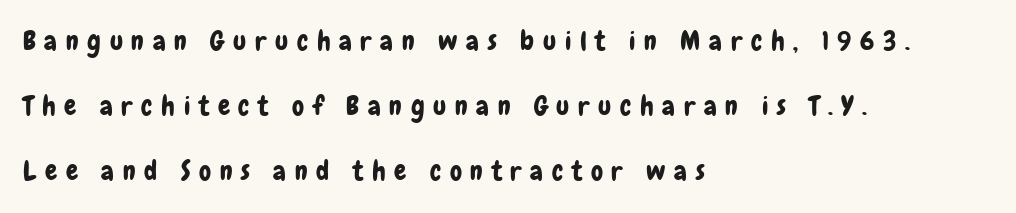
Regarding leading, the lines here are spaced well apart. One-word summary of the alignment: left. These lines were composed using upright roman letters. There is plenty of visible air inserted between adjacent glyphs. The zone under the glyphs is completely vacant.
